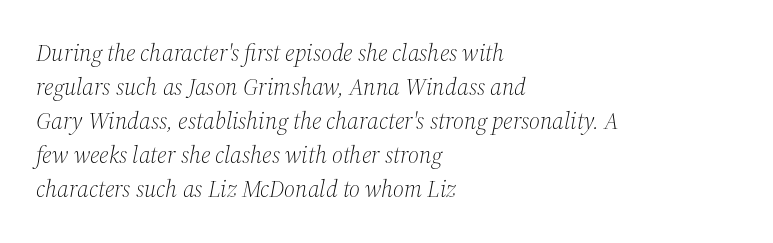
The image shows 24 px text type, italic (leaning right); set left-aligned, normal line spacing (1.42x), normal letter spacing, not underlined.
